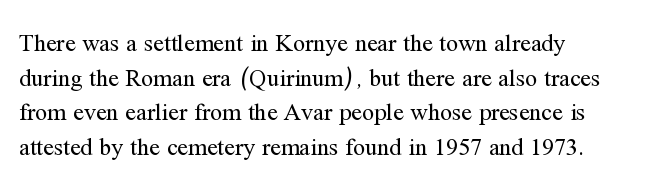
Regarding leading, the lines here are spaced in the standard way. The letters look calm and open, with moderate or lighter stems. Layout note: lines flush left. The rendering keeps characters at their native spacing. The lettering stays uniformly vertical, giving the passage a roman look. Underline: absent.
